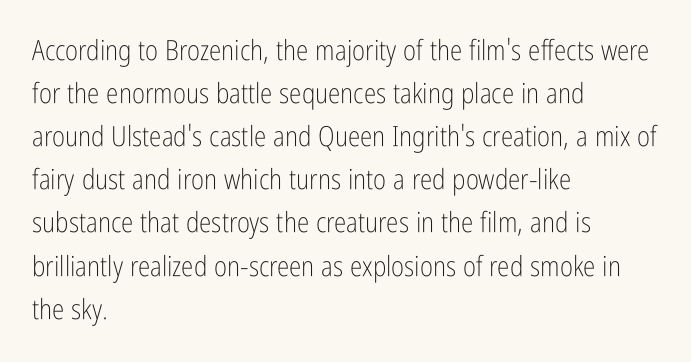
The rows are spaced the way most documents space them. The words here are not underlined. Each letter's strokes conclude bluntly, with no projecting serifs. Quick note: not italic, upright. The lines are quadded left.
